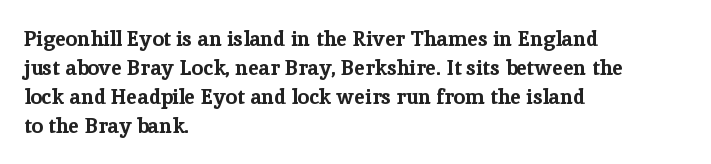
Q: Is the text bold? A: Yes.
Q: Is the text italic (slanted)? A: No, it is upright.
Q: Is the text underlined? A: No.
Q: How is the paragraph aligned? A: Left-aligned.
Q: Is the spacing between letters normal or unusually wide? A: Normal.
Q: Is the spacing between lines tight, normal or loose? A: Normal.
